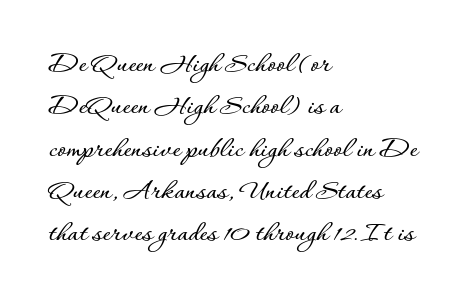
The image shows 30 px text type; set left-aligned, normal line spacing (1.41x), normal letter spacing, not underlined; low stroke contrast and a small x-height.
